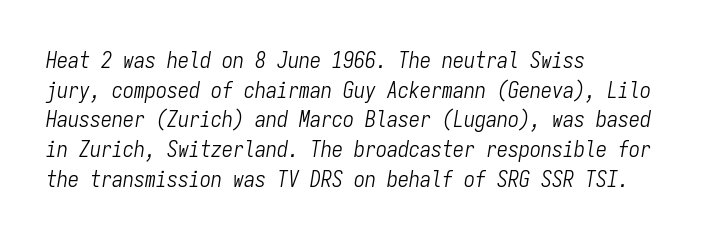
The image shows 22 px text type, italic (leaning right); set left-aligned, normal line spacing (1.35x), normal letter spacing, not underlined.
